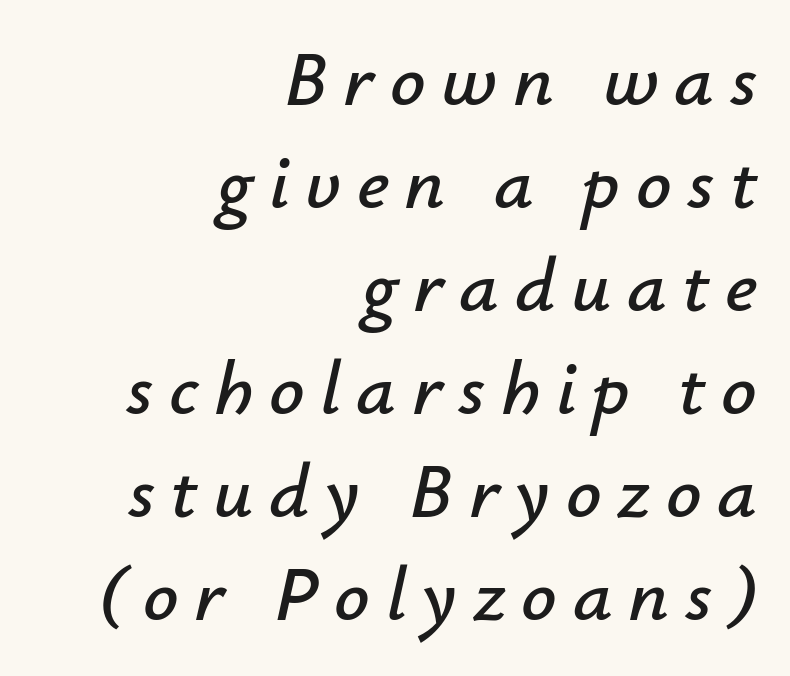
{"italic": "yes", "lean": "right", "slant_degrees": 12, "width": "normal", "stroke_contrast": "low", "x_height": "small", "monospaced": "no", "underline": "no", "align": "right", "line_spacing": "normal", "line_spacing_ratio": 1.32, "letter_spacing": "wide", "letter_spacing_em": 0.2, "glyph_px": 78}
